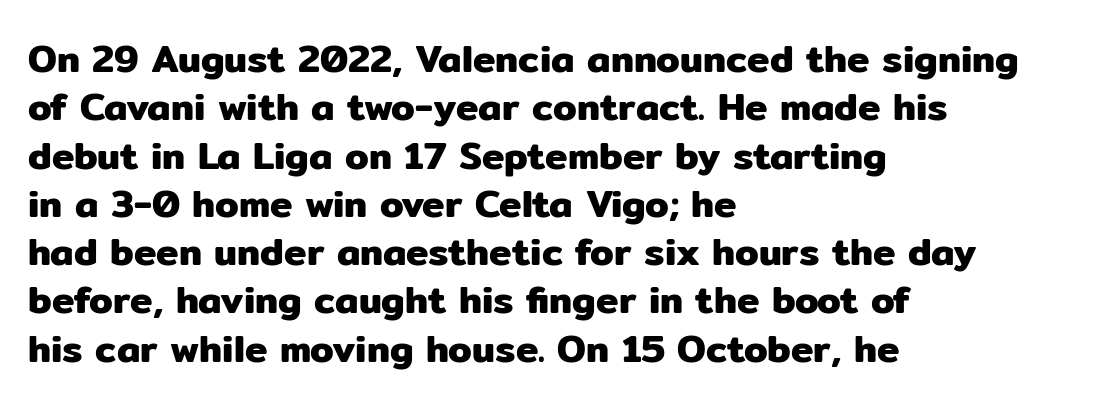
{"serif": "no", "italic": "no", "width": "normal", "stroke_contrast": "low", "x_height": "medium", "monospaced": "no", "underline": "no", "align": "left", "line_spacing": "normal", "line_spacing_ratio": 1.27, "letter_spacing": "normal", "letter_spacing_em": 0.0, "glyph_px": 38}
